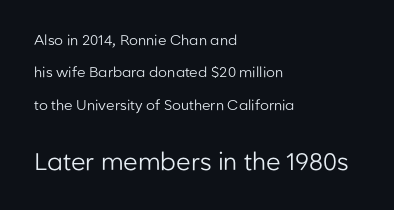
Q: Is the text bold? A: No.
Q: Is the text italic (slanted)? A: No, it is upright.
Q: Is the text underlined? A: No.
Q: How is the paragraph aligned? A: Left-aligned.
Q: Is the spacing between letters normal or unusually wide? A: Normal.
Q: Is the spacing between lines tight, normal or loose? A: Loose.
Q: Which block of text is set in a larger size, the first (top) or the second (bottom)? A: The second (bottom) one.
